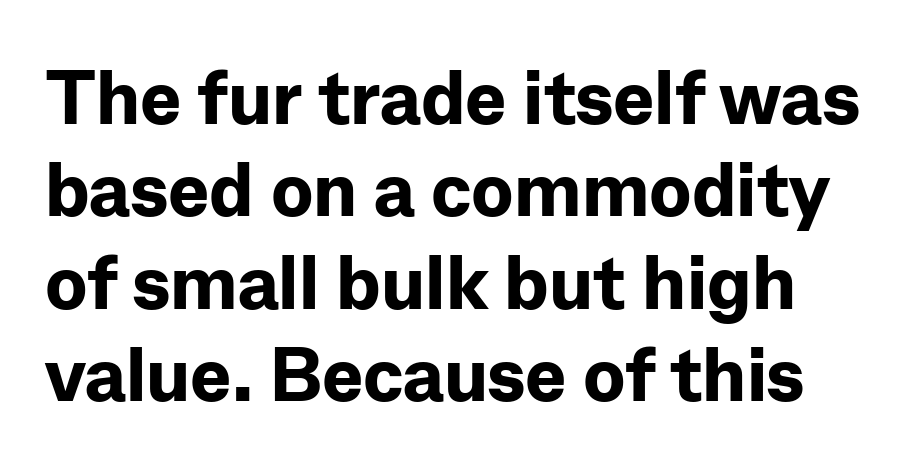
Does the weight exceed regular? Yes, all the way to bold. A roman cut, with each character standing at attention. Nothing sits at the stroke ends, so this counts as sans-serif. Spacing verdict: proportional, widths tailored to each character.
